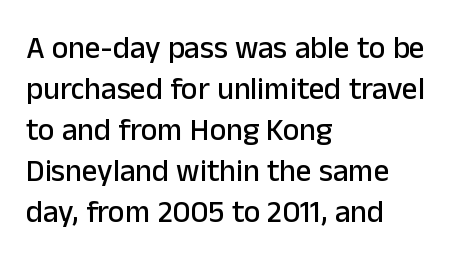
Q: Is the text italic (slanted)? A: No, it is upright.
Q: Is the typeface a serif or a sans-serif typeface? A: Sans-serif.
Q: Is the text underlined? A: No.
Q: How is the paragraph aligned? A: Left-aligned.
Q: Is the spacing between letters normal or unusually wide? A: Normal.
Q: Is the spacing between lines tight, normal or loose? A: Normal.
Q: Width (condensed, normal, or wide)? A: Normal.
Q: Stroke contrast? A: Low.
Q: x-height? A: Medium.
Q: Monospaced? A: No.
